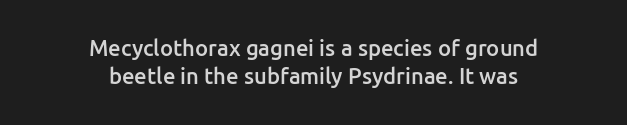
{"italic": "no", "bold": "semi", "underline": "no", "align": "center", "line_spacing": "normal", "line_spacing_ratio": 1.26, "letter_spacing": "normal", "letter_spacing_em": 0.0, "glyph_px": 22}
